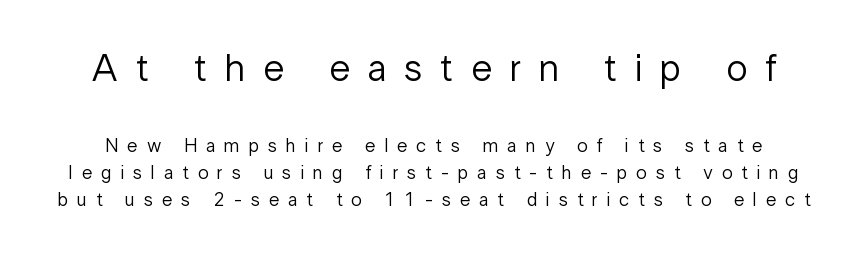
Short note: letters widely spaced. The upper block of text is set noticeably larger than the block beneath it. No italicization has been applied; the sample stays upright. The glyphs in this specimen are sans serif.
